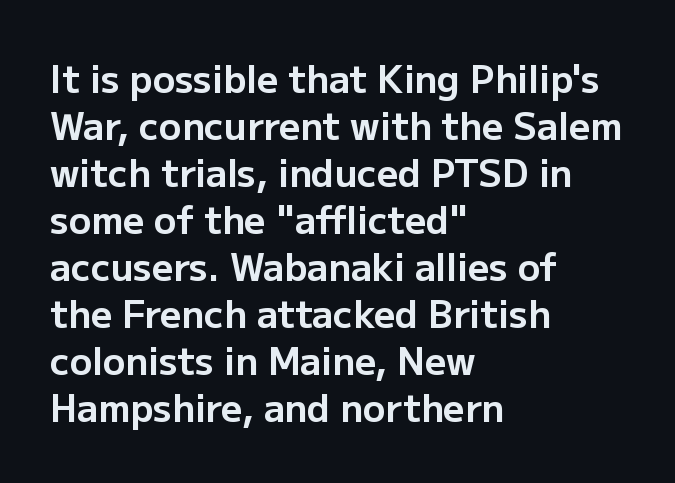
The image shows 37 px bold sans-serif type, upright; set left-aligned, normal line spacing (1.27x), normal letter spacing, not underlined; low stroke contrast and a medium x-height.
